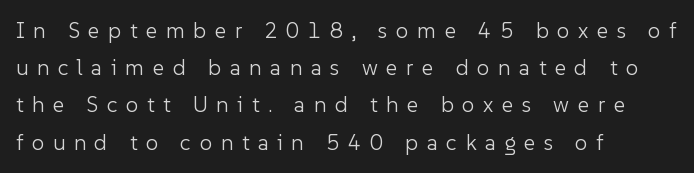
The image shows 22 px text type, upright; set left-aligned, normal line spacing (1.69x), unusually wide letter spacing (+0.39 em), not underlined.
